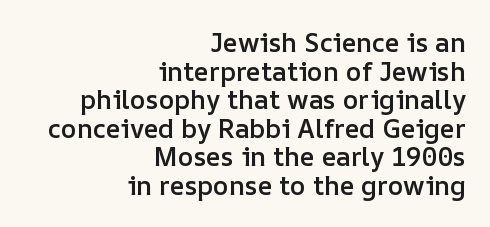
Q: Is the text bold? A: Semi-bold.
Q: Is the text italic (slanted)? A: No, it is upright.
Q: Is the text underlined? A: No.
Q: How is the paragraph aligned? A: Right-aligned.
Q: Is the spacing between letters normal or unusually wide? A: Normal.
Q: Is the spacing between lines tight, normal or loose? A: Tight.
